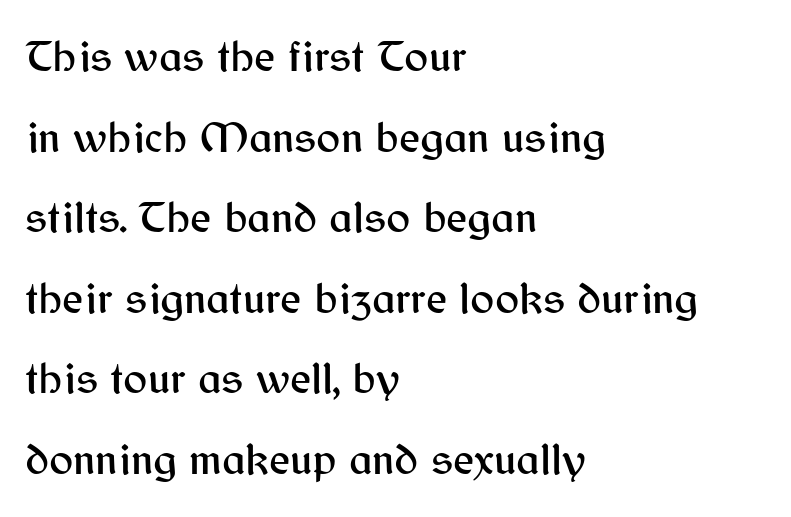
{"serif": "no", "italic": "no", "width": "normal", "stroke_contrast": "medium", "x_height": "medium", "monospaced": "no", "underline": "no", "align": "left", "line_spacing_ratio": 1.79, "letter_spacing": "normal", "letter_spacing_em": 0.0, "glyph_px": 45}
